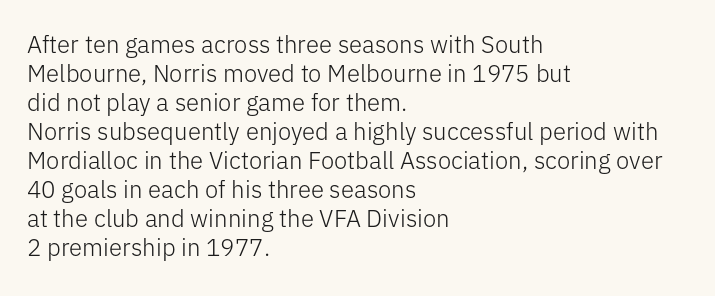
The strokes carry an ordinary text weight at most. Default kerning and tracking; the words read as compact shapes. The gap between lines stays unmarked. Does the lettering tilt? It doesn't — this is upright.
